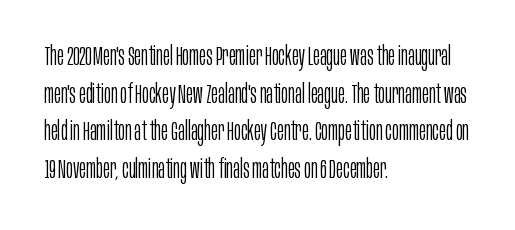
Q: Is the text bold? A: No.
Q: Is the text italic (slanted)? A: No, it is upright.
Q: Is the text underlined? A: No.
Q: How is the paragraph aligned? A: Left-aligned.
Q: Is the spacing between letters normal or unusually wide? A: Normal.
Q: Is the spacing between lines tight, normal or loose? A: Normal.
